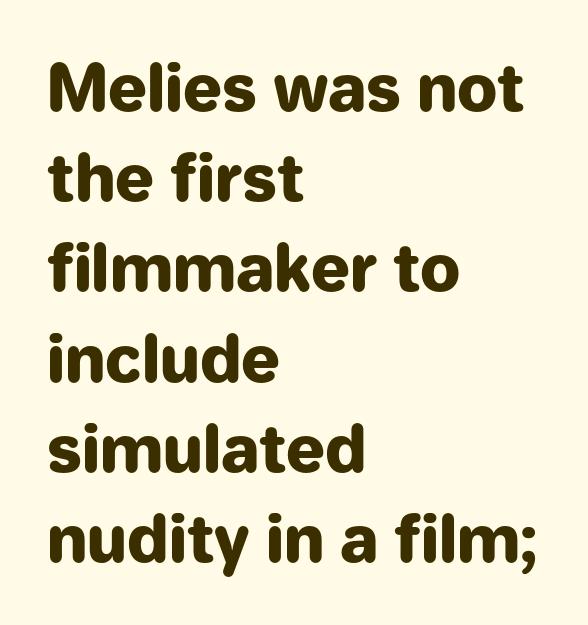
{"serif": "no", "italic": "no", "bold": "yes", "weight": "heavy", "width": "normal", "stroke_contrast": "low", "x_height": "medium", "monospaced": "no", "underline": "no", "align": "left", "line_spacing": "normal", "line_spacing_ratio": 1.41, "letter_spacing": "normal", "letter_spacing_em": 0.0, "glyph_px": 64}
